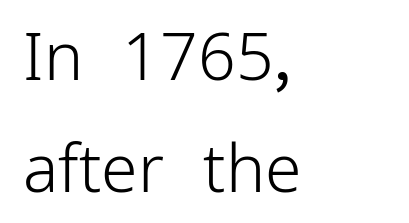
{"serif": "no", "italic": "no", "bold": "no", "weight": "light", "width": "normal", "stroke_contrast": "low", "x_height": "medium", "monospaced": "no", "underline": "no", "align": "left", "line_spacing": "normal", "line_spacing_ratio": 1.69, "letter_spacing": "normal", "letter_spacing_em": 0.0, "glyph_px": 66}
